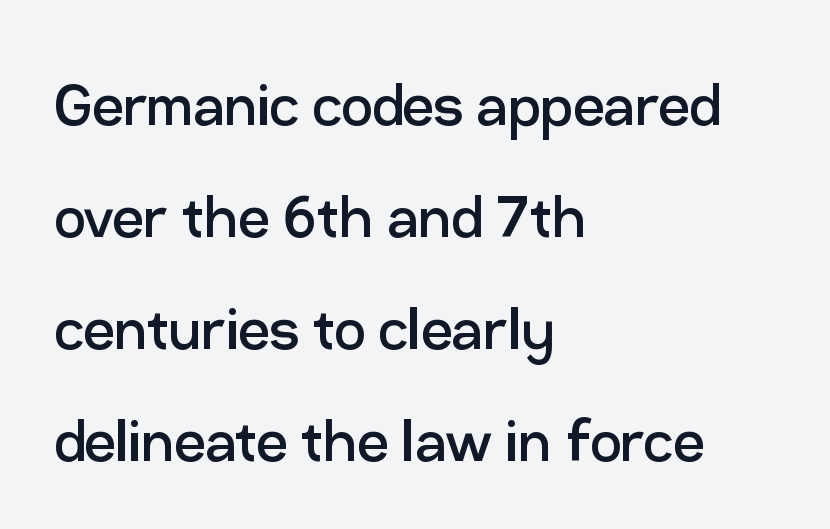
Q: Is the text bold? A: No.
Q: Is the text italic (slanted)? A: No, it is upright.
Q: Is the typeface a serif or a sans-serif typeface? A: Sans-serif.
Q: Is the text underlined? A: No.
Q: How is the paragraph aligned? A: Left-aligned.
Q: Is the spacing between letters normal or unusually wide? A: Normal.
Q: Is the spacing between lines tight, normal or loose? A: Normal.
Q: Width (condensed, normal, or wide)? A: Normal.
Q: Stroke contrast? A: Low.
Q: x-height? A: Medium.
Q: Monospaced? A: No.
